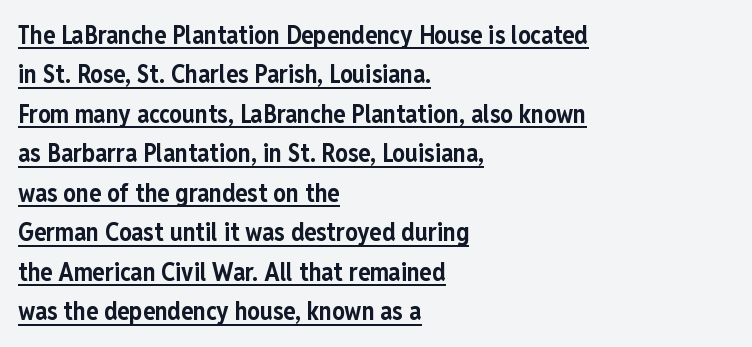
Q: Is the text bold? A: Yes.
Q: Is the text italic (slanted)? A: No, it is upright.
Q: Is the text underlined? A: Yes.
Q: How is the paragraph aligned? A: Left-aligned.
Q: Is the spacing between letters normal or unusually wide? A: Normal.
Q: Is the spacing between lines tight, normal or loose? A: Normal.
